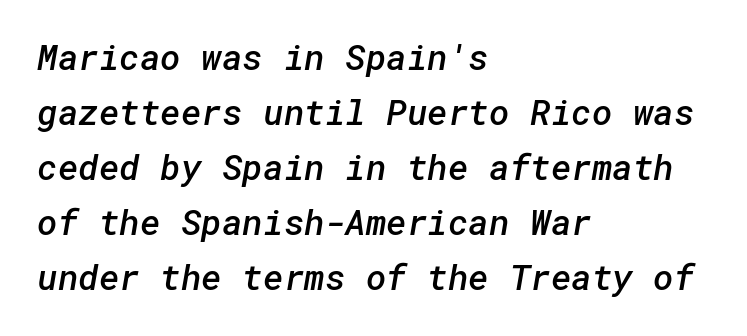
These lines keep a tight, regular rhythm from letter to letter. The area under the type is left untouched. Compared with an ordinary text face, these strokes are moderately heavier — a semibold. The glyphs in this specimen are sans serif. Caption: multi-line text, flush left, ragged right. Honestly, the row spacing looks completely unremarkable.
